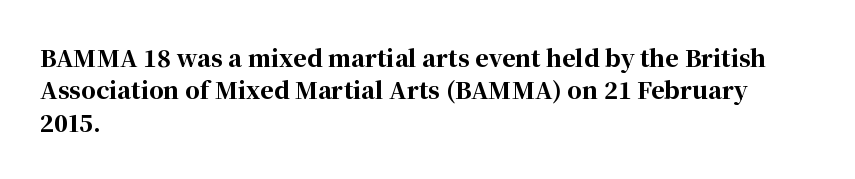
The space directly below the letters is spotless. A dark, heavy texture on the line: the type is bold. Every row of glyphs begins at an identical x-position on the left. Posture: vertical.
